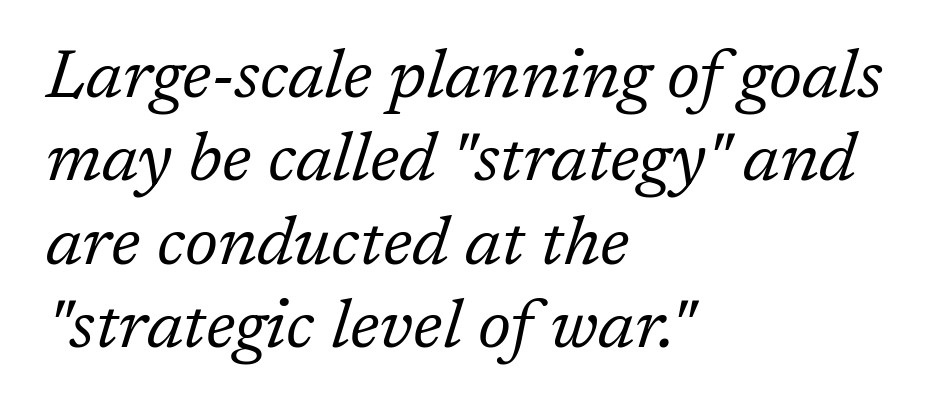
The image shows 69 px regular-weight serif type, italic (leaning right); set left-aligned, line spacing 1.21x, normal letter spacing, not underlined; low stroke contrast and a medium x-height.
